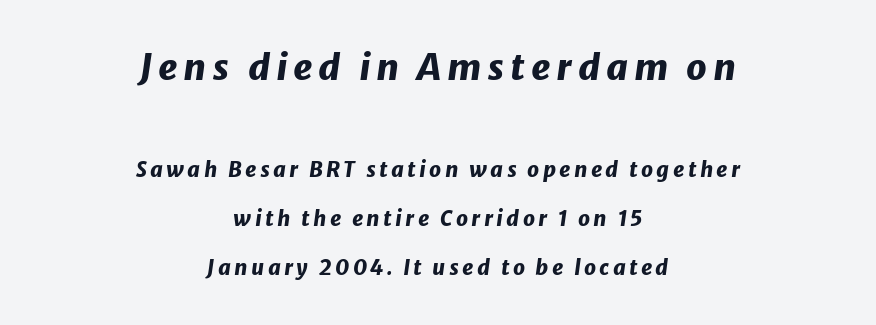
Interline gaps are noticeably wide in this sample. Look at the stroke-to-counter ratio: heavy, a bold. Unmarked baselines from the first word to the last. Is this a fixed-width face? No — the glyphs have proportional, varying widths. Yep, that's italic — everything's leaning.
